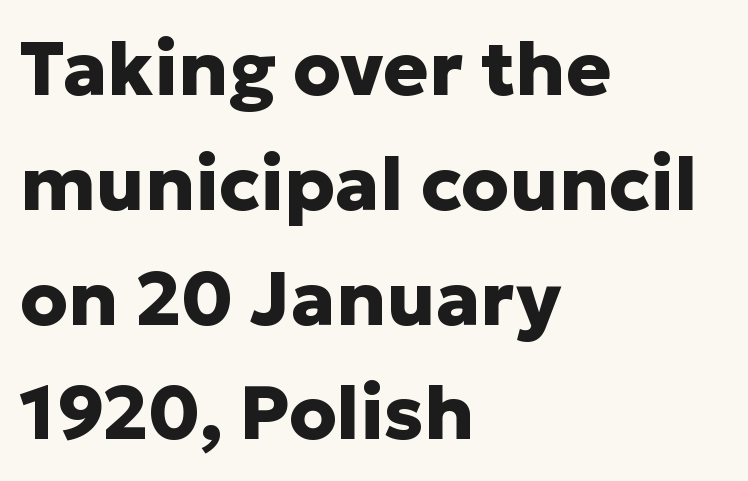
Q: Is the text bold? A: Yes.
Q: Is the text italic (slanted)? A: No, it is upright.
Q: Is the typeface a serif or a sans-serif typeface? A: Sans-serif.
Q: Is the text underlined? A: No.
Q: How is the paragraph aligned? A: Left-aligned.
Q: Is the spacing between letters normal or unusually wide? A: Normal.
Q: Is the spacing between lines tight, normal or loose? A: Normal.
Q: Width (condensed, normal, or wide)? A: Normal.
Q: Stroke contrast? A: Low.
Q: x-height? A: Medium.
Q: Monospaced? A: No.
